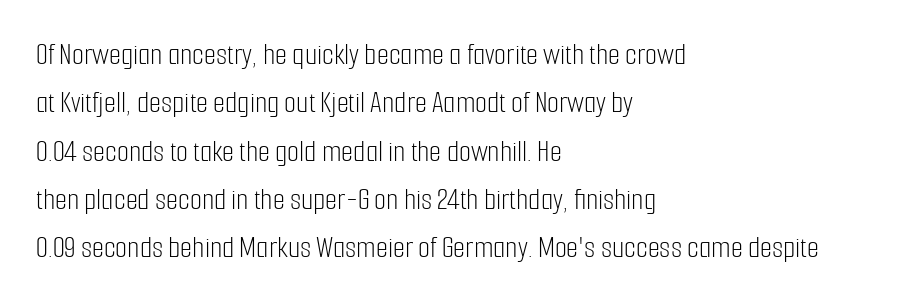
Q: Is the text bold? A: No.
Q: Is the text italic (slanted)? A: No, it is upright.
Q: Is the typeface a serif or a sans-serif typeface? A: Sans-serif.
Q: Is the text underlined? A: No.
Q: How is the paragraph aligned? A: Left-aligned.
Q: Is the spacing between letters normal or unusually wide? A: Normal.
Q: Is the spacing between lines tight, normal or loose? A: Normal.
Q: Width (condensed, normal, or wide)? A: Condensed.
Q: Stroke contrast? A: Low.
Q: x-height? A: Medium.
Q: Monospaced? A: No.
